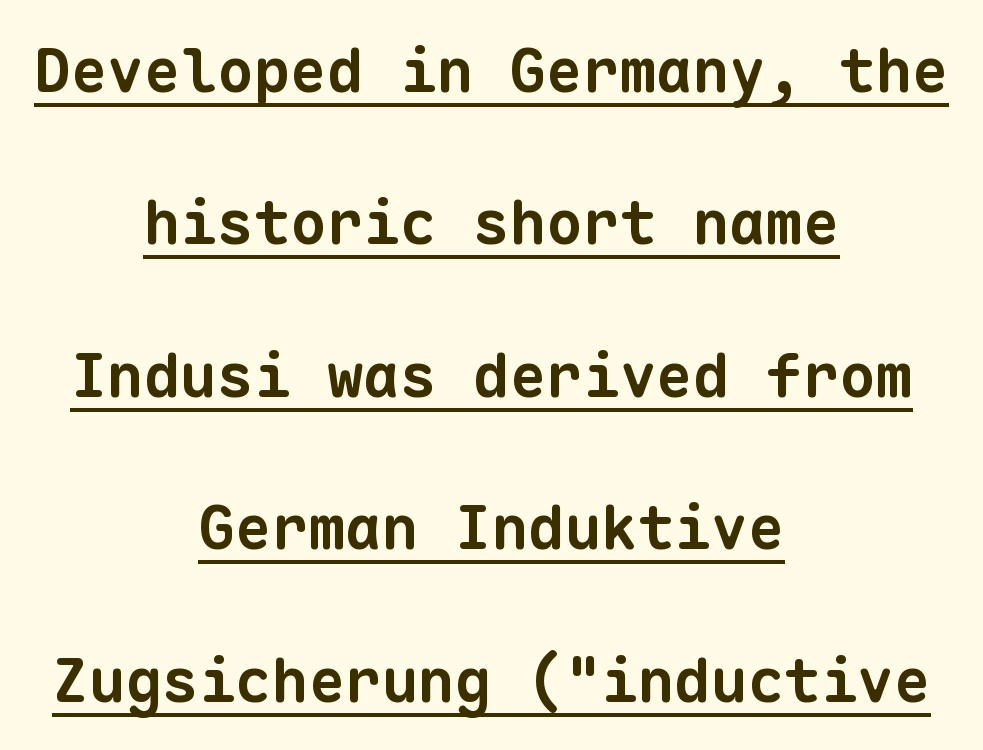
The image shows 61 px bold sans-serif type, monospaced; set centered, loose line spacing (2.5x), normal letter spacing, underlined; low stroke contrast and a medium x-height.
